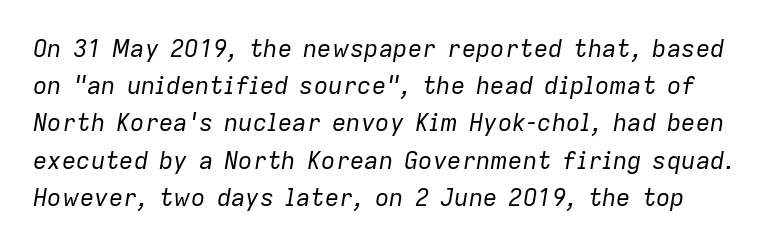
The image shows 24 px text type, italic (leaning right); set normal line spacing (1.55x), normal letter spacing, not underlined.
